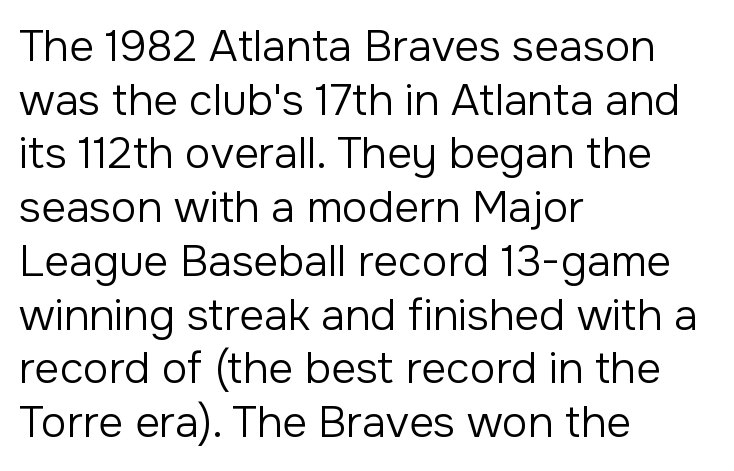
Q: Is the text bold? A: No.
Q: Is the text italic (slanted)? A: No, it is upright.
Q: Is the typeface a serif or a sans-serif typeface? A: Sans-serif.
Q: Is the text underlined? A: No.
Q: How is the paragraph aligned? A: Left-aligned.
Q: Is the spacing between letters normal or unusually wide? A: Normal.
Q: Is the spacing between lines tight, normal or loose? A: Normal.
Q: Width (condensed, normal, or wide)? A: Normal.
Q: Stroke contrast? A: Low.
Q: x-height? A: Medium.
Q: Monospaced? A: No.
